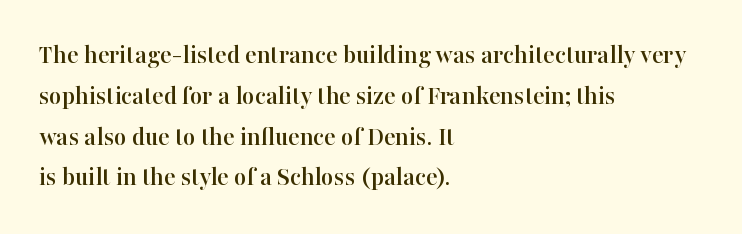
The typography opts for an upright posture over an oblique one. Descenders hang freely into open space. The rag falls on the right side of this text block. No extra tracking has been applied to these lines. Does the leading feel generous? No, just average.
